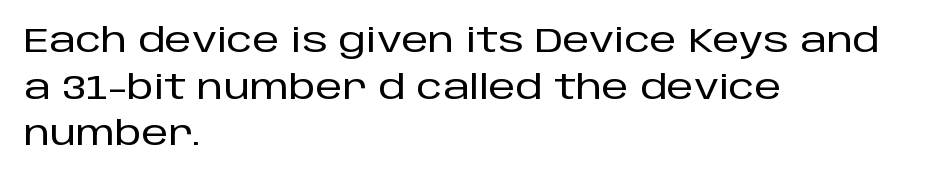
The image shows 34 px sans-serif type, upright; set left-aligned, normal line spacing (1.37x), normal letter spacing, not underlined; low stroke contrast and a large x-height.
